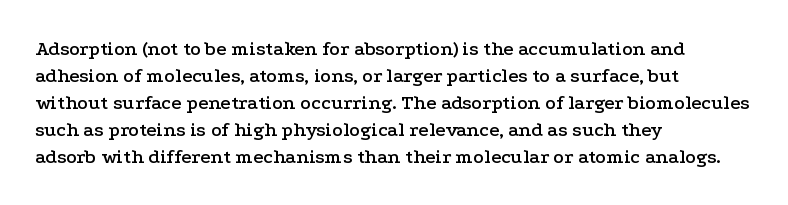
One-word summary of the alignment: left. The words here are not underlined. The passage shown stacks its lines at a standard gap. These lines were composed using upright roman letters.
